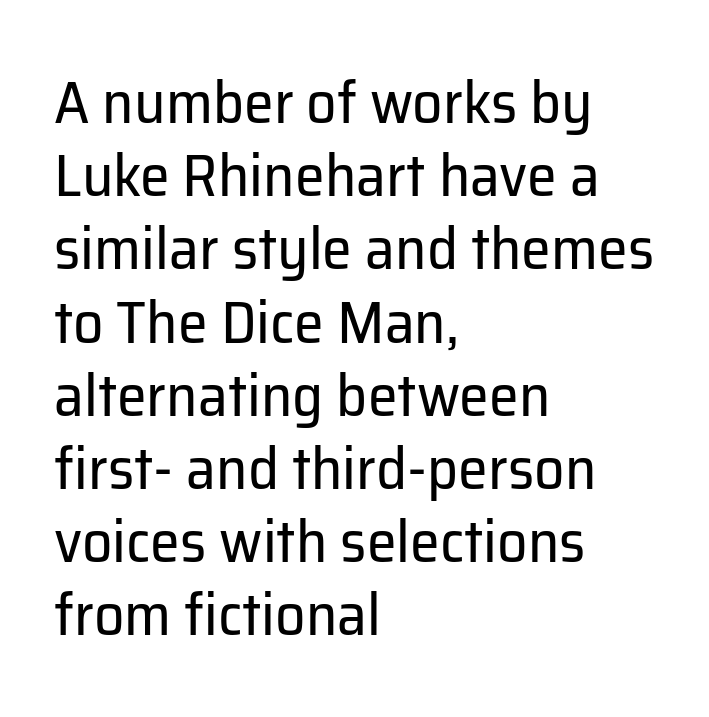
The image shows 60 px regular-weight sans-serif type, upright; set left-aligned, line spacing 1.22x, normal letter spacing, not underlined; low stroke contrast and a medium x-height.
